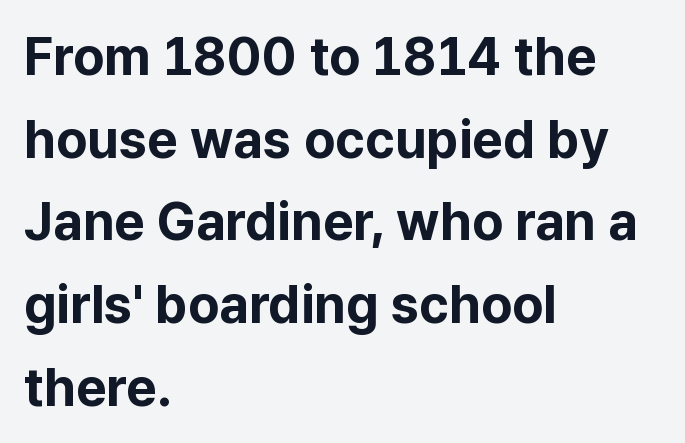
The image shows 53 px bold sans-serif type, upright; set left-aligned, normal line spacing (1.56x), normal letter spacing, not underlined; low stroke contrast and a medium x-height.
